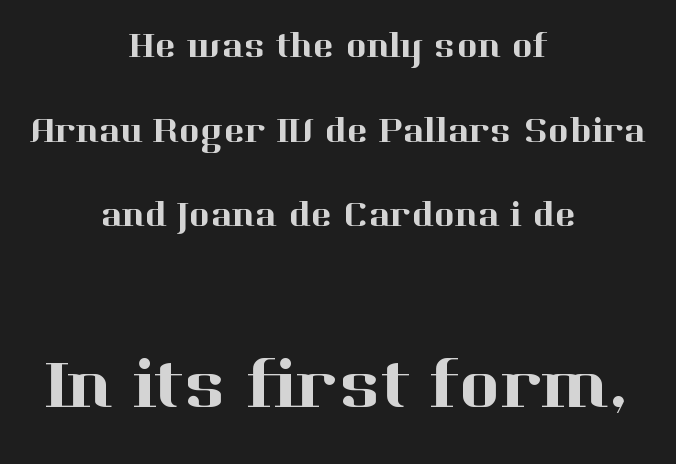
{"serif": "yes", "italic": "no", "width": "normal", "stroke_contrast": "high", "x_height": "medium", "monospaced": "no", "underline": "no", "align": "center", "line_spacing": "loose", "line_spacing_ratio": 2.35, "letter_spacing": "normal", "letter_spacing_em": 0.0, "larger_block": "second", "size_ratio": 1.97, "glyph_px": 71}
